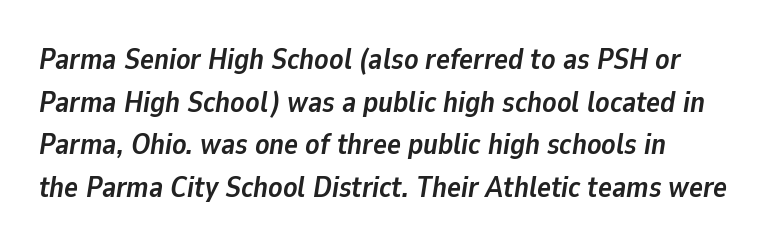
Q: Is the text bold? A: Yes.
Q: Is the text italic (slanted)? A: Yes, it leans right by about 9 degrees.
Q: Is the text underlined? A: No.
Q: How is the paragraph aligned? A: Left-aligned.
Q: Is the spacing between letters normal or unusually wide? A: Normal.
Q: Is the spacing between lines tight, normal or loose? A: Normal.
Q: Width (condensed, normal, or wide)? A: Normal.
Q: Stroke contrast? A: Low.
Q: x-height? A: Medium.
Q: Monospaced? A: No.
